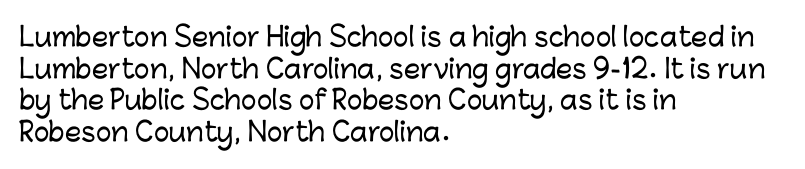
{"italic": "no", "underline": "no", "align": "left", "line_spacing_ratio": 1.22, "letter_spacing": "normal", "letter_spacing_em": 0.0, "glyph_px": 26}
